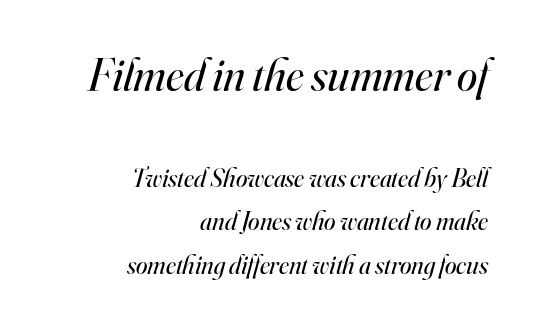
The image shows 46 px regular-weight serif type, italic (leaning right); set right-aligned, normal line spacing (1.69x), normal letter spacing, not underlined; the first (top) block is 1.77x larger; high stroke contrast and a small x-height.
